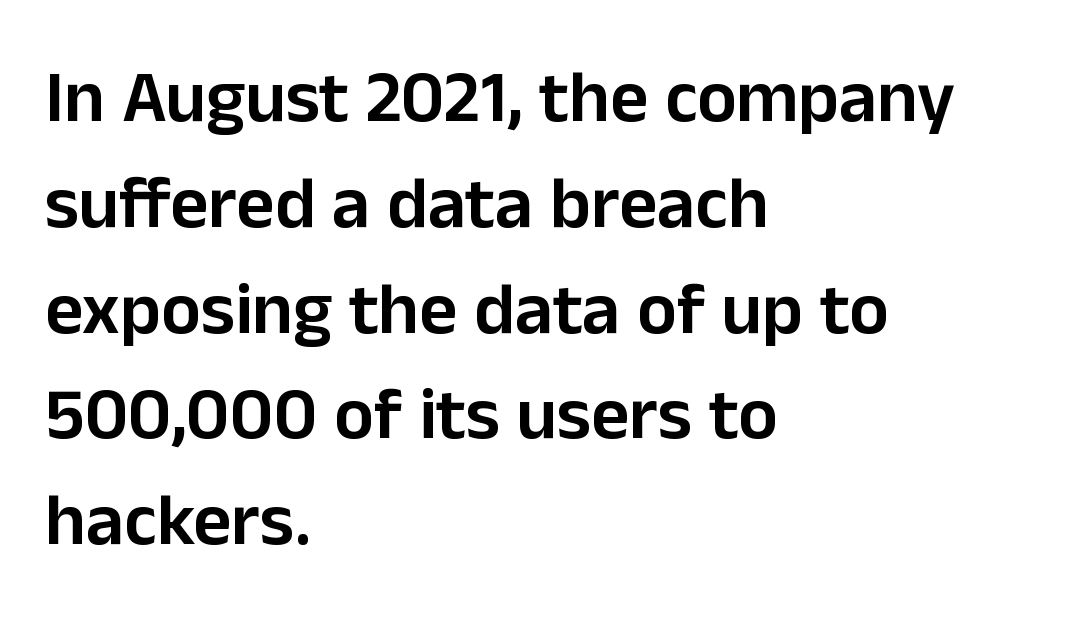
Compared with typical body copy, the letter spacing here is the same. The face used here is a semibold: visibly heavier than regular, lighter than bold. Is this a sans? Yes — the strokes have no serifs. The passage is arranged the way most books set body copy — flush left.
